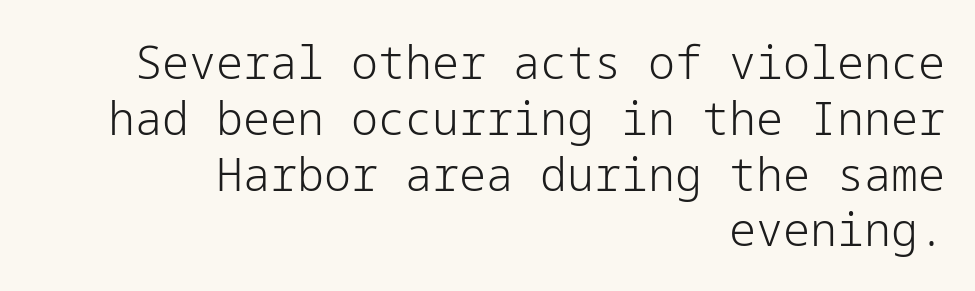
The image shows 45 px light sans-serif type, upright; set right-aligned, line spacing 1.24x, normal letter spacing, not underlined; low stroke contrast and a medium x-height.
